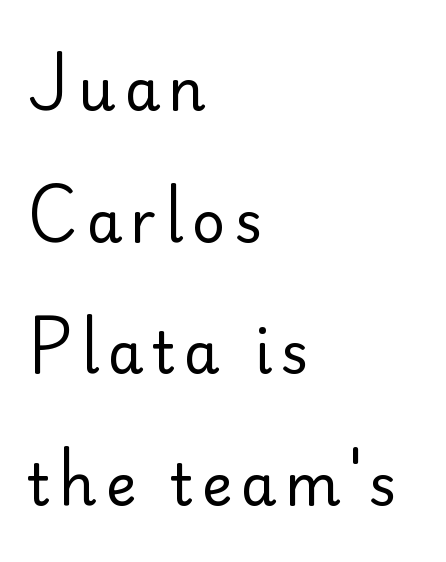
The image shows 58 px regular-weight sans-serif type, upright; set left-aligned, loose line spacing (2.27x), not underlined; low stroke contrast and a small x-height.
